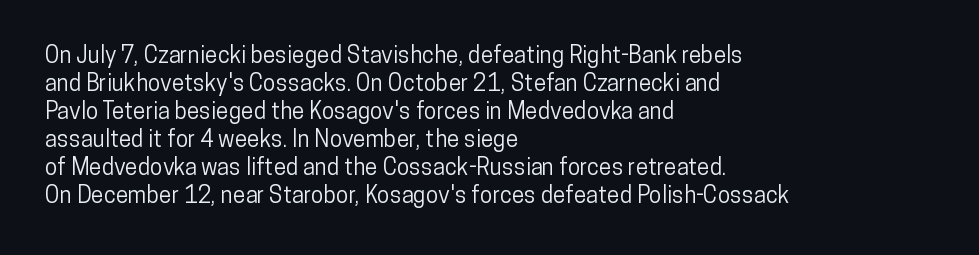
{"italic": "no", "underline": "no", "align": "left", "line_spacing_ratio": 1.22, "letter_spacing": "normal", "letter_spacing_em": 0.0, "glyph_px": 23}
